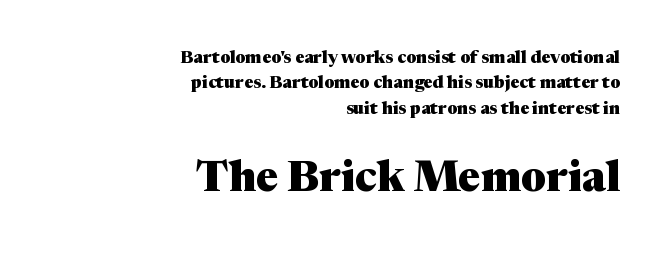
Serifs: yes, visible at the terminals of the letterforms. The gaps between neighbouring characters are ordinary and unremarkable. Glance below the letters and you will spot only blank space. The lines in this sample share a right terminus and differ only in where they begin. Here the designer chose a conventional face with non-uniform glyph widths. The sample has been set heavy, in full bold.
